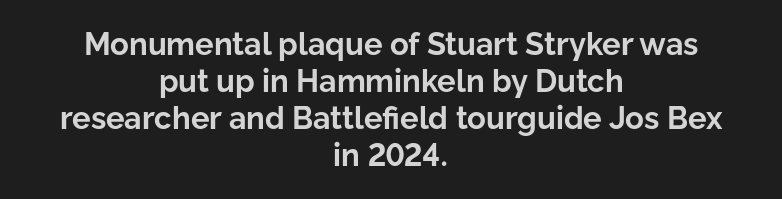
Q: Is the text bold? A: Yes.
Q: Is the text italic (slanted)? A: No, it is upright.
Q: Is the typeface a serif or a sans-serif typeface? A: Sans-serif.
Q: Is the text underlined? A: No.
Q: How is the paragraph aligned? A: Centered.
Q: Is the spacing between letters normal or unusually wide? A: Normal.
Q: Width (condensed, normal, or wide)? A: Normal.
Q: Stroke contrast? A: Low.
Q: x-height? A: Medium.
Q: Monospaced? A: No.
